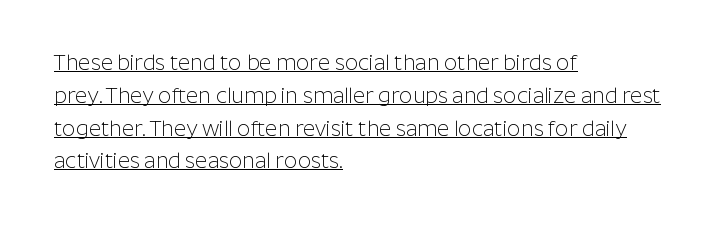
Q: Is the text bold? A: No.
Q: Is the text italic (slanted)? A: No, it is upright.
Q: Is the text underlined? A: Yes.
Q: How is the paragraph aligned? A: Left-aligned.
Q: Is the spacing between letters normal or unusually wide? A: Normal.
Q: Is the spacing between lines tight, normal or loose? A: Normal.
